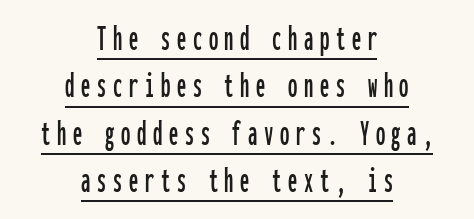
The image shows 37 px condensed sans-serif type, upright, monospaced; set centered, normal line spacing (1.28x), underlined; low stroke contrast and a medium x-height.
